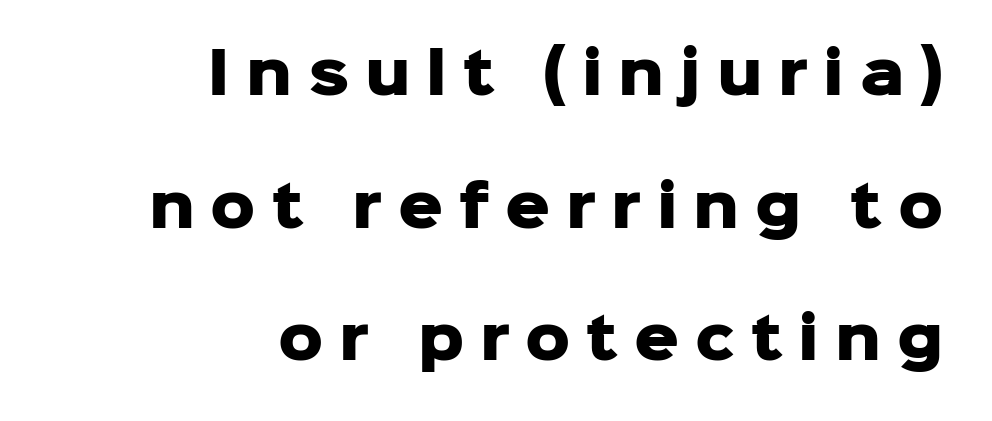
{"serif": "no", "italic": "no", "bold": "yes", "weight": "heavy", "width": "normal", "stroke_contrast": "low", "x_height": "medium", "monospaced": "no", "underline": "no", "align": "right", "line_spacing": "loose", "line_spacing_ratio": 2.37, "letter_spacing": "wide", "letter_spacing_em": 0.28, "glyph_px": 56}
